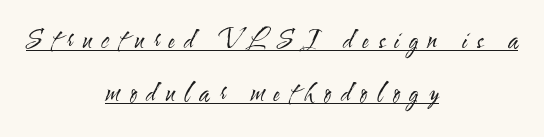
{"bold": "no", "underline": "yes", "align": "center", "line_spacing": "loose", "line_spacing_ratio": 2.13, "letter_spacing": "wide", "letter_spacing_em": 0.39, "glyph_px": 25}
